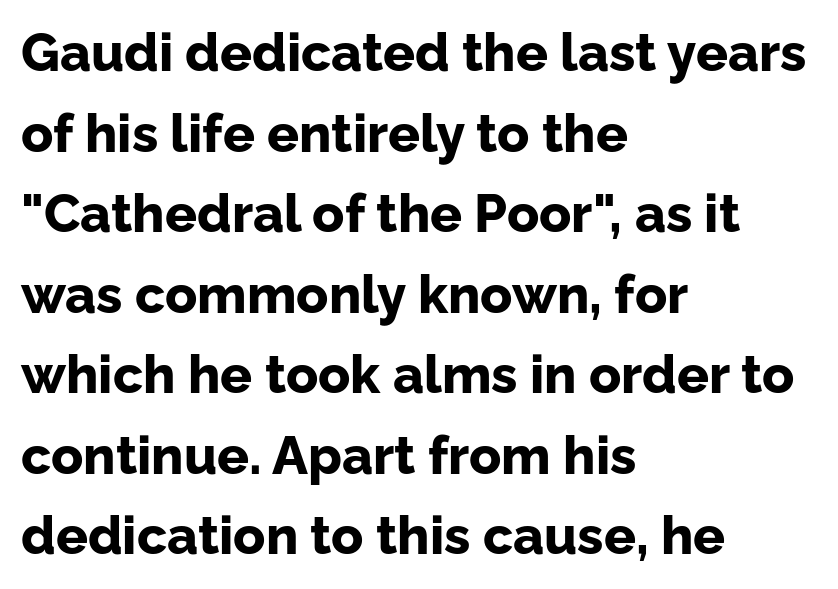
Q: Is the text bold? A: Yes.
Q: Is the text italic (slanted)? A: No, it is upright.
Q: Is the typeface a serif or a sans-serif typeface? A: Sans-serif.
Q: Is the text underlined? A: No.
Q: How is the paragraph aligned? A: Left-aligned.
Q: Is the spacing between letters normal or unusually wide? A: Normal.
Q: Is the spacing between lines tight, normal or loose? A: Normal.
Q: Width (condensed, normal, or wide)? A: Normal.
Q: Stroke contrast? A: Low.
Q: x-height? A: Medium.
Q: Monospaced? A: No.
